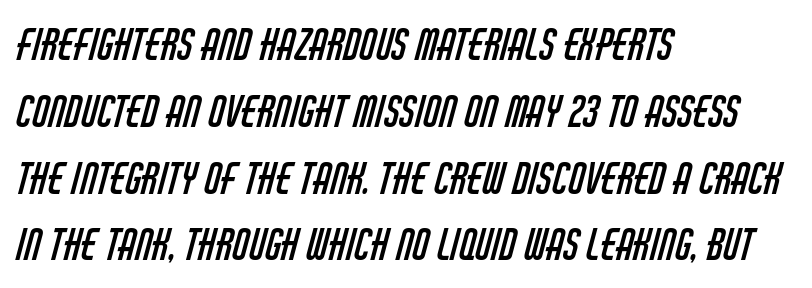
{"serif": "no", "bold": "no", "weight": "regular", "width": "condensed", "stroke_contrast": "low", "x_height": "large", "monospaced": "no", "underline": "no", "align": "left", "line_spacing": "normal", "line_spacing_ratio": 1.59, "letter_spacing": "normal", "letter_spacing_em": 0.0, "glyph_px": 42}
